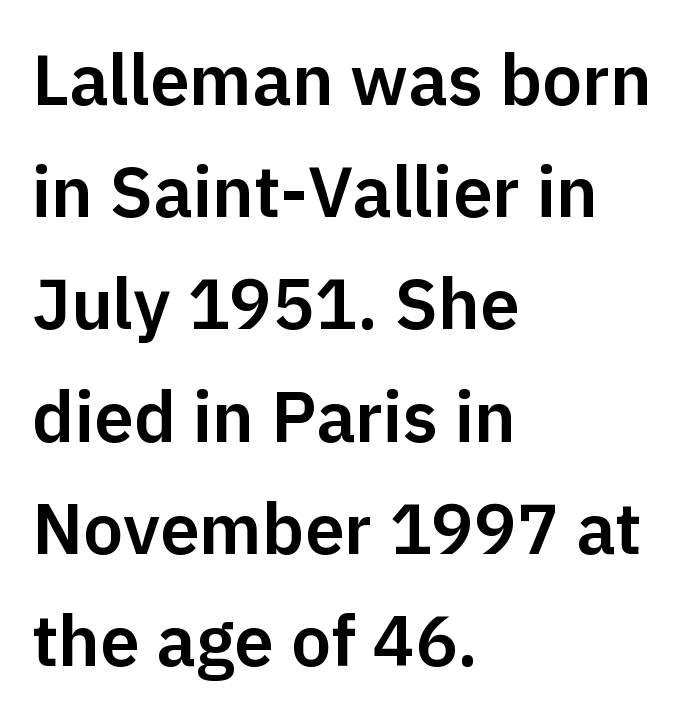
{"serif": "no", "italic": "no", "width": "normal", "stroke_contrast": "low", "x_height": "medium", "monospaced": "no", "underline": "no", "align": "left", "line_spacing": "normal", "line_spacing_ratio": 1.58, "letter_spacing": "normal", "letter_spacing_em": 0.0, "glyph_px": 71}
